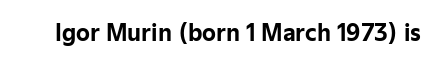
Q: Is the text bold? A: Yes.
Q: Is the text italic (slanted)? A: No, it is upright.
Q: Is the text underlined? A: No.
Q: Is the spacing between letters normal or unusually wide? A: Normal.
